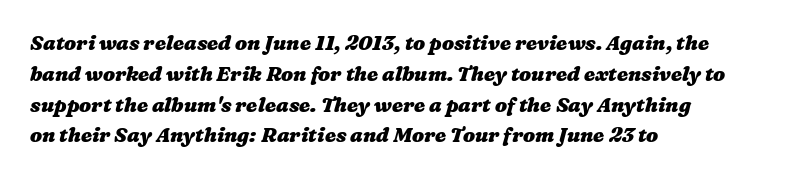
{"bold": "yes", "underline": "no", "align": "left", "line_spacing": "normal", "line_spacing_ratio": 1.54, "letter_spacing": "normal", "letter_spacing_em": 0.0, "glyph_px": 20}
